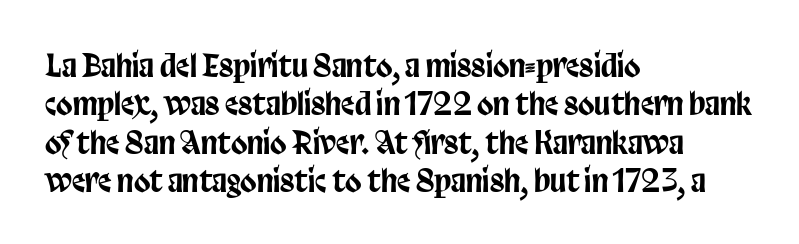
The image shows 30 px condensed sans-serif type, upright; set left-aligned, normal line spacing (1.28x), normal letter spacing, not underlined; low stroke contrast and a large x-height.
